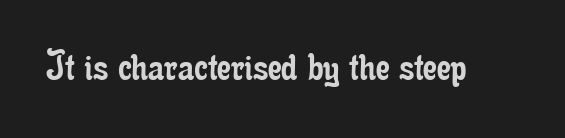
{"serif": "yes", "italic": "no", "bold": "no", "weight": "regular", "width": "condensed", "stroke_contrast": "low", "x_height": "small", "monospaced": "no", "underline": "no", "letter_spacing": "normal", "letter_spacing_em": 0.0, "glyph_px": 45}
